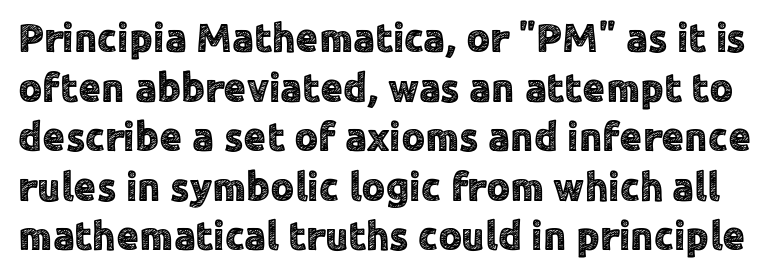
{"serif": "no", "italic": "no", "width": "normal", "x_height": "medium", "monospaced": "no", "underline": "no", "line_spacing_ratio": 1.21, "letter_spacing": "normal", "letter_spacing_em": 0.0, "glyph_px": 41}
